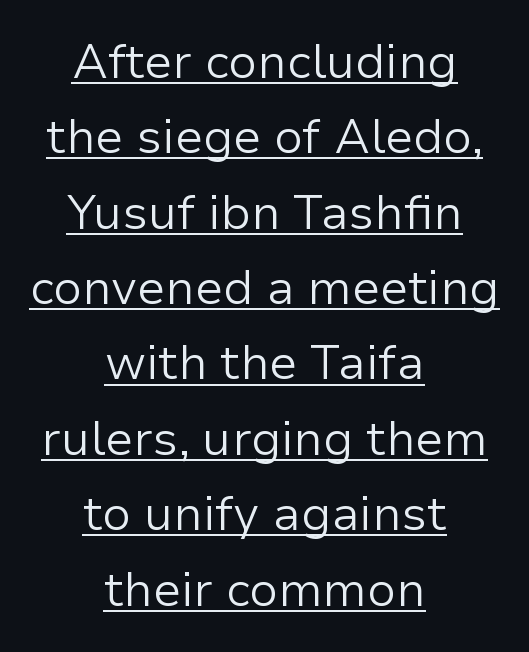
Default kerning and tracking; the words read as compact shapes. Type style note: lacks serifs. This rendering uses center alignment, leaving both contours irregular but symmetric. The rendering uses natural spacing where letterforms have individual widths. Does the lettering tilt? It doesn't — this is upright.
